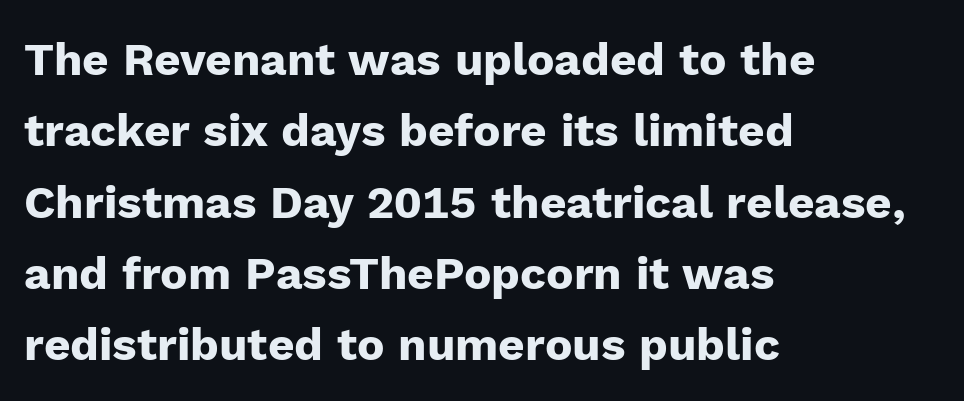
{"serif": "no", "italic": "no", "bold": "yes", "weight": "heavy", "width": "normal", "stroke_contrast": "low", "x_height": "medium", "monospaced": "no", "underline": "no", "align": "left", "line_spacing": "normal", "line_spacing_ratio": 1.55, "letter_spacing": "normal", "letter_spacing_em": 0.0, "glyph_px": 46}
